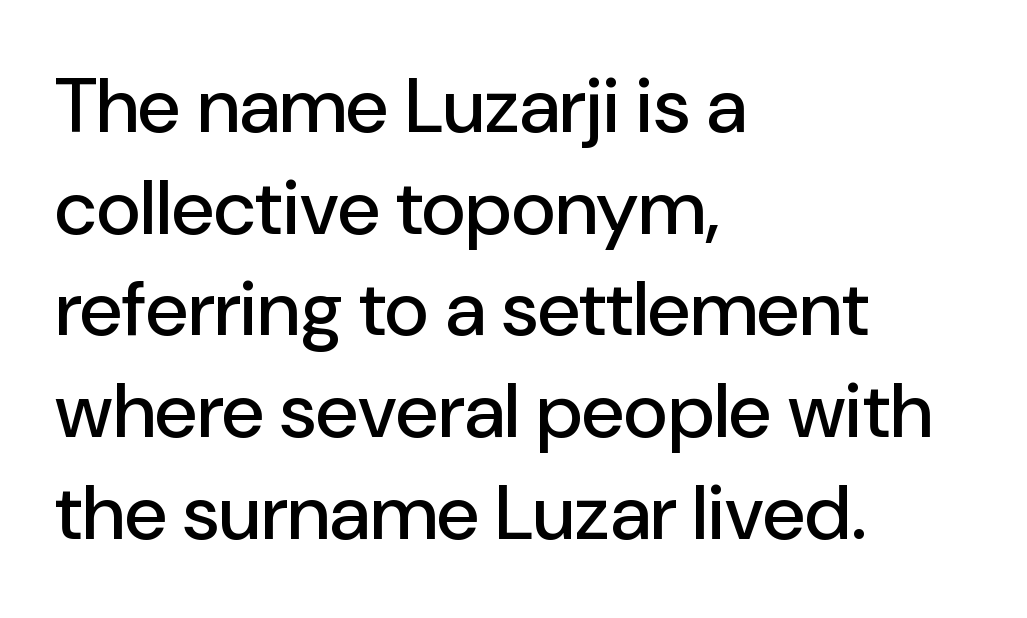
The specimen reads as upright at a glance. Baseline-to-baseline distance is the conventional proportion of letter height. The rendering uses natural spacing where letterforms have individual widths. Type without underlining.
